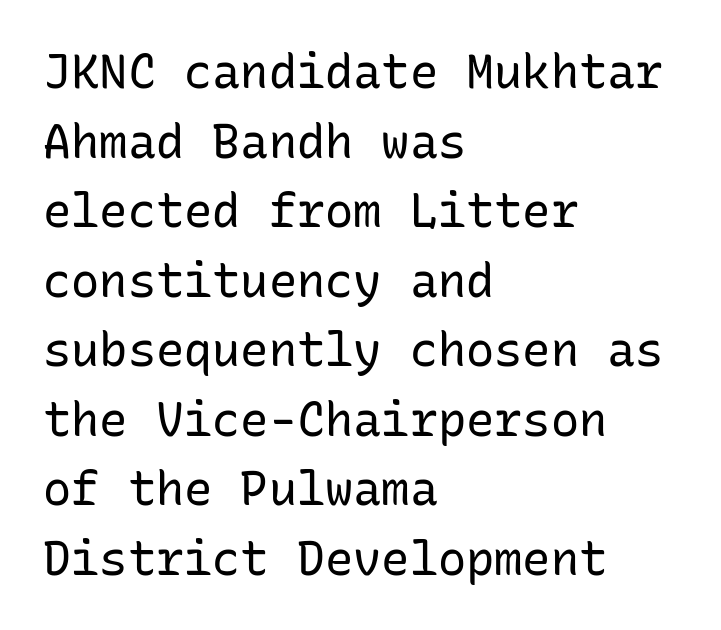
In terms of leading, this rendering sits right in the middle. A sans-serif font was chosen for this passage. Designer's note — italics off, roman on. Quick note: underline off.
